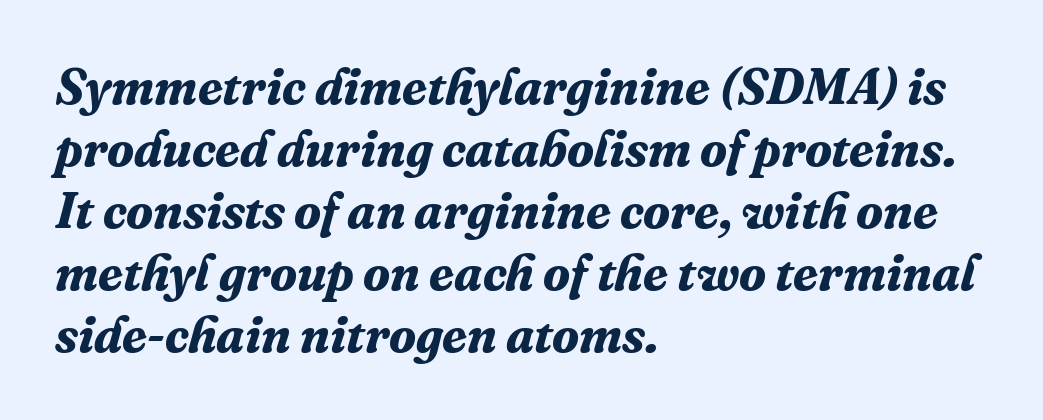
Is this a fixed-width face? No — the glyphs have proportional, varying widths. The lettering tilts uniformly, giving the passage an italic look. Has an underline been added? It has not. Every letter is thick-stroked: bold, no question. Line starts are locked; line ends wander. Little horizontal feet cap the strokes, marking this as serif type.
